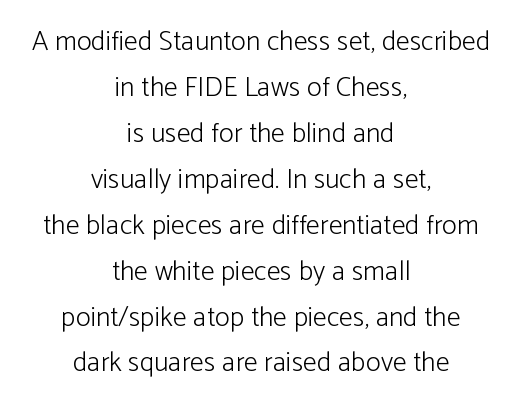
{"serif": "no", "italic": "no", "bold": "no", "weight": "light", "width": "normal", "stroke_contrast": "low", "x_height": "medium", "monospaced": "no", "underline": "no", "align": "center", "line_spacing": "normal", "line_spacing_ratio": 1.64, "letter_spacing": "normal", "letter_spacing_em": 0.0, "glyph_px": 28}
